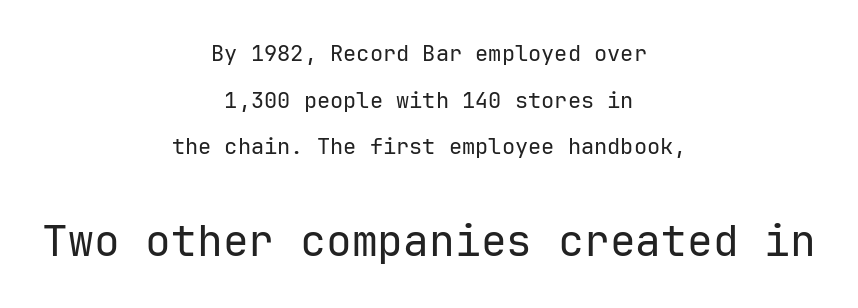
The image shows 43 px regular-weight sans-serif type, upright, monospaced; set centered, loose line spacing (2.12x), normal letter spacing, not underlined; the second (bottom) block is 1.95x larger; low stroke contrast and a medium x-height.
